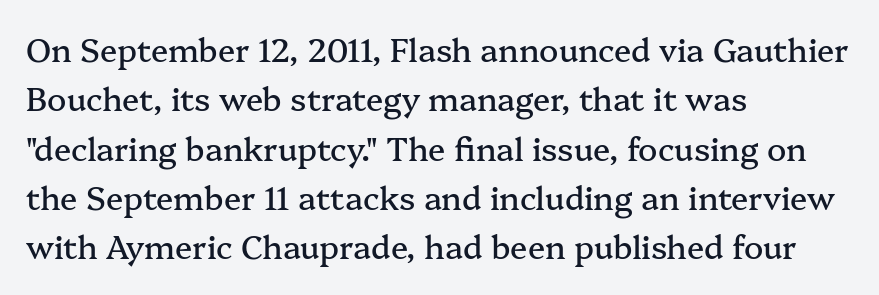
Here the glyphs are tracked normally, forming tight word shapes. The glyphs are unaccompanied by any horizontal stroke below them. These lines are set flush left with a ragged right edge. The designer went with a serif here, giving each stem small feet. A typesetter would call this leading conventional body-copy spacing.
